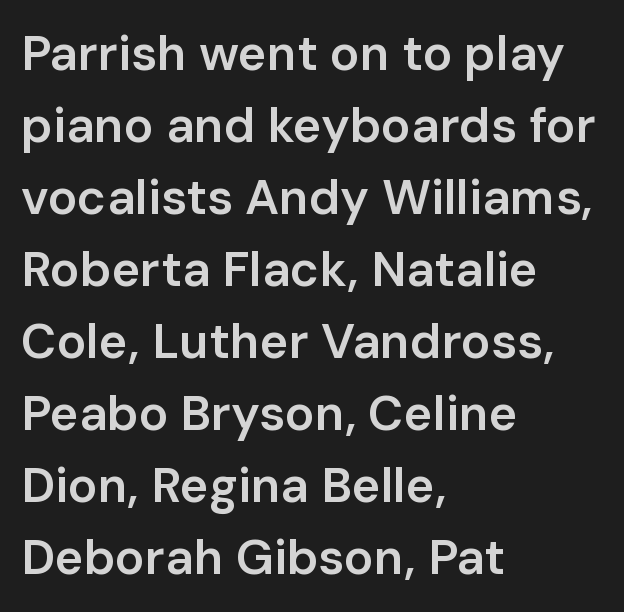
The compositor pushed each line to the left boundary. The sample has been set in demibold, a notch under bold. Words appear dense and cohesive because spacing is normal. Are there feet on the stems? There aren't — it's a sans. These lines are rendered in a variable-pitch font. The letters stand straight up with perfectly vertical stems.
